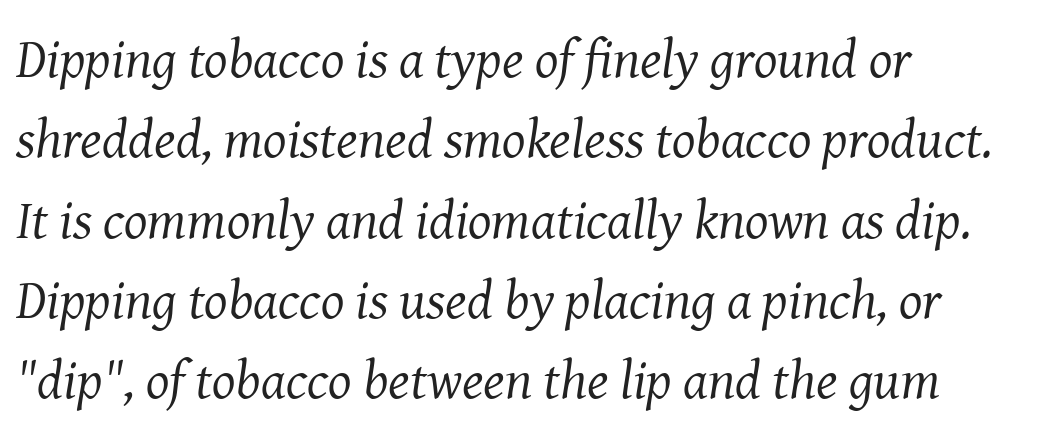
{"serif": "yes", "italic": "yes", "lean": "right", "slant_degrees": 8, "bold": "no", "weight": "regular", "width": "normal", "stroke_contrast": "medium", "x_height": "medium", "monospaced": "no", "underline": "no", "align": "left", "line_spacing": "normal", "line_spacing_ratio": 1.46, "letter_spacing": "normal", "letter_spacing_em": 0.0, "glyph_px": 55}
